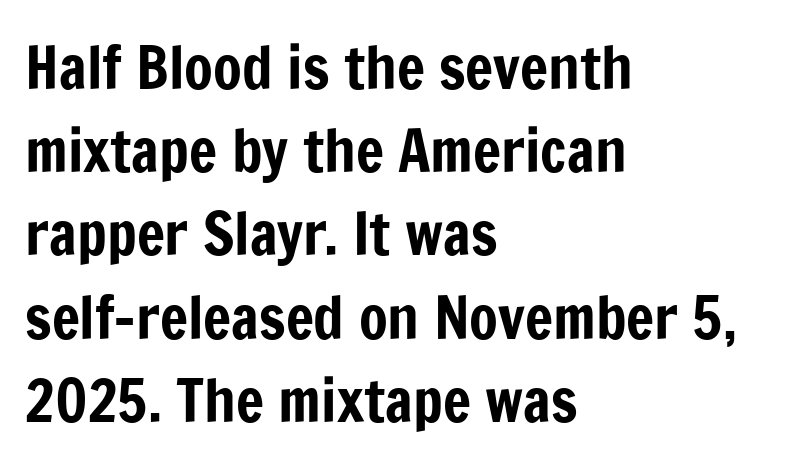
The face used here is proportionally spaced, like ordinary book or web type. Each word holds together tightly as a unit, with standard inter-letter gaps. A sans-serif font was chosen for this passage. Quick note: underline off.
